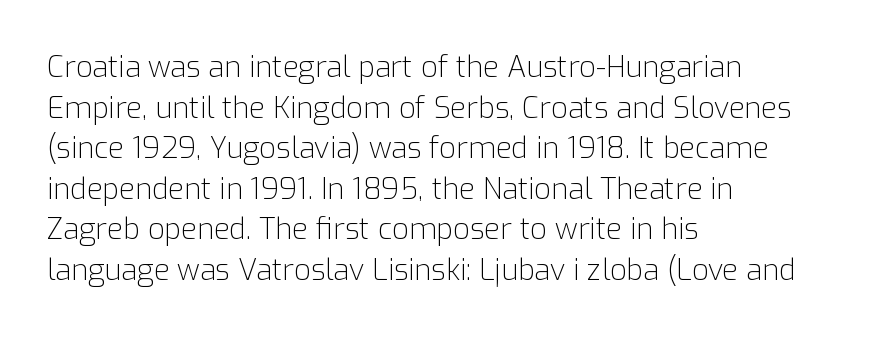
Left-aligned paragraph, ragged on the right. In terms of letterform style, serifs are entirely absent. The font is comparable to plain body text, perhaps lighter. Do the letters lean? They stand straight. Here the designer chose a conventional face with non-uniform glyph widths. A clean baseline with only descenders dipping below it.
